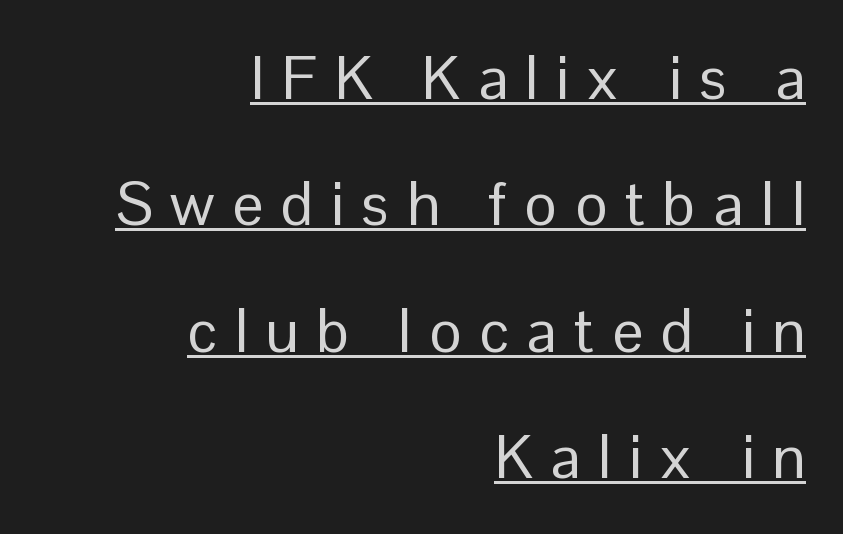
The image shows 61 px regular-weight sans-serif type, upright; set right-aligned, loose line spacing (2.07x), unusually wide letter spacing (+0.29 em), underlined; low stroke contrast and a medium x-height.
